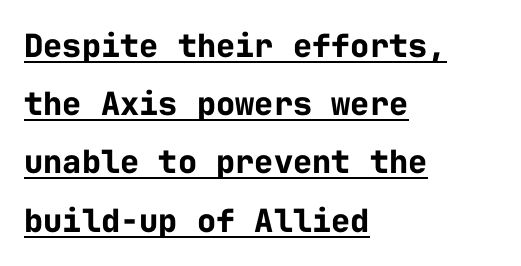
{"serif": "no", "italic": "no", "bold": "yes", "weight": "bold", "width": "normal", "stroke_contrast": "low", "x_height": "medium", "monospaced": "yes", "underline": "yes", "align": "left", "line_spacing_ratio": 1.82, "letter_spacing": "normal", "letter_spacing_em": 0.0, "glyph_px": 32}
